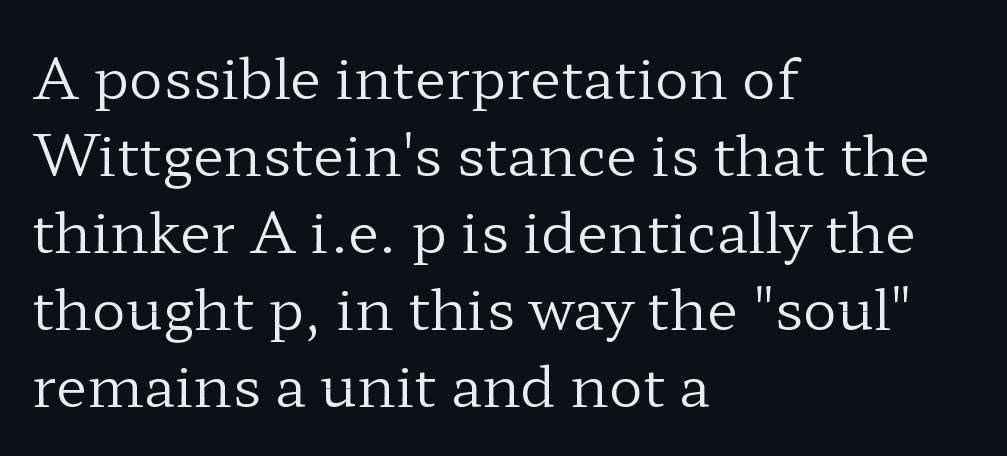
The rendering anchors every line to the left-hand side. Interline gaps are of average width in this sample. A typesetter would label this face a serif. The letters look calm and open, with moderate or lighter stems. The foot of each line stays bare and open.
